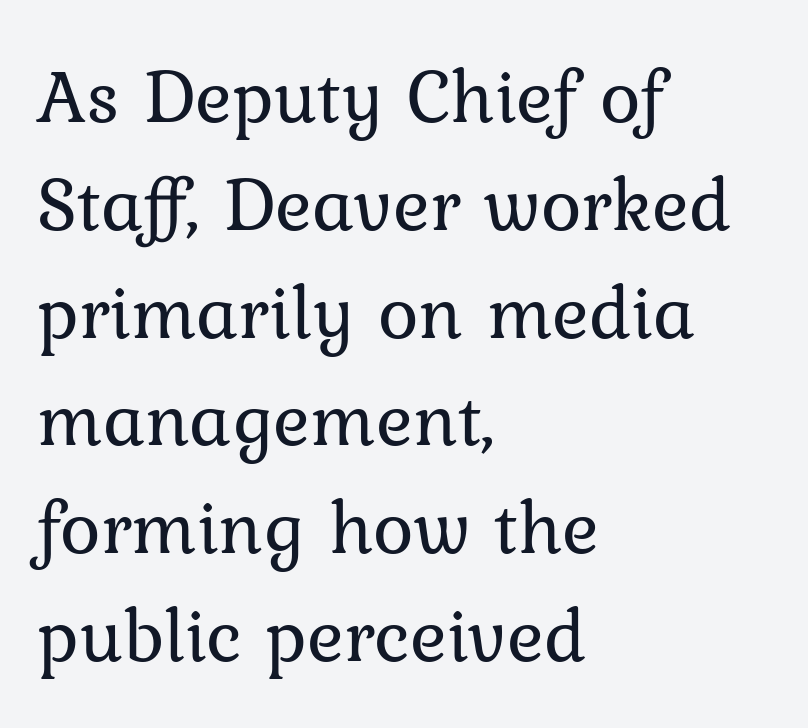
A bare baseline throughout the passage. Tall strokes in this sample are plumb rather than angled. Observe the serifs anchoring each vertical stroke in this sample. The face looks like a standard text weight, possibly lighter.
